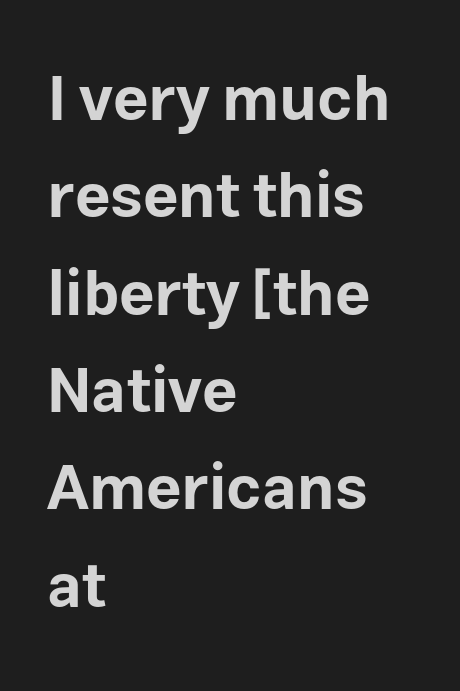
Caption: bold face, heavy strokes. When letters stand straight like this, we call the style roman or upright. Type without underlining. Nothing unusual about the tracking: characters are spaced as the font intends.
